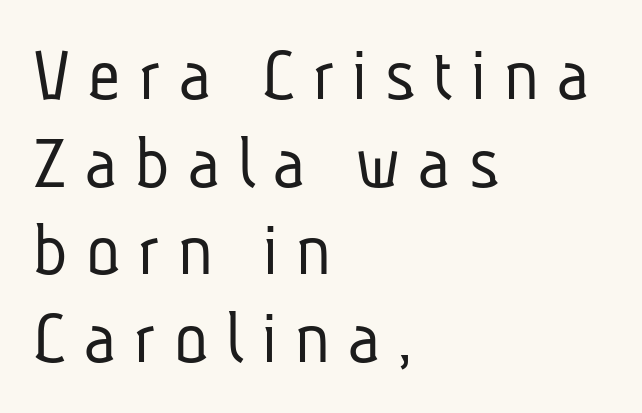
The text block is weighted toward the left margin, trailing off unevenly rightward. Note: no serifs on the glyphs. Letters rest on an invisible, unmarked baseline. Horizontal bands of white between lines are thin slivers. This reads as an unemphasized weight, regular at the heaviest.
